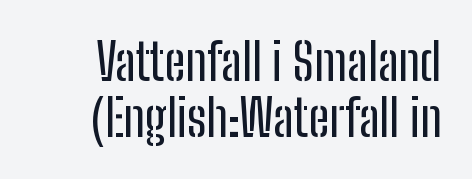
The image shows 51 px condensed sans-serif type, upright; set tight line spacing (1.1x), normal letter spacing, not underlined; low stroke contrast and a medium x-height.
